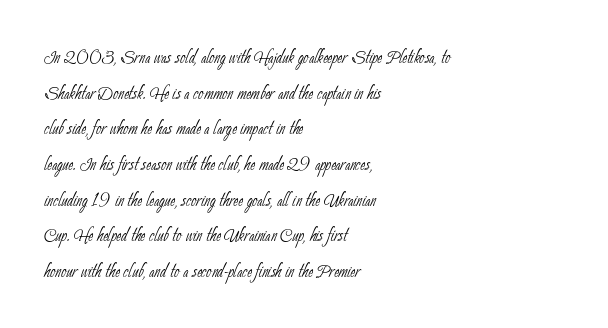
Which margin do the lines hug? The left one — the right edge is uneven. What stands out about the letter spacing? Nothing — it is the standard amount. One glance says typical: line gaps are just what's usual. Check under the words: just untouched page. Weight class: somewhere from thin through regular.
